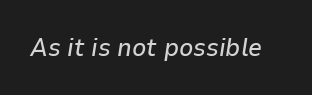
Words float on clear page, feet unadorned. The typography opts for an oblique posture over an upright one. Glyph-to-glyph distance matches everyday printed text.
